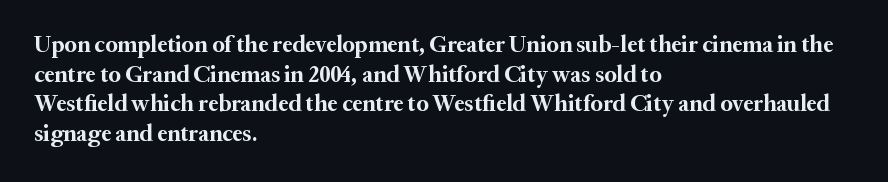
Q: Is the text bold? A: Yes.
Q: Is the text italic (slanted)? A: No, it is upright.
Q: Is the text underlined? A: No.
Q: How is the paragraph aligned? A: Left-aligned.
Q: Is the spacing between letters normal or unusually wide? A: Normal.
Q: Is the spacing between lines tight, normal or loose? A: Normal.
